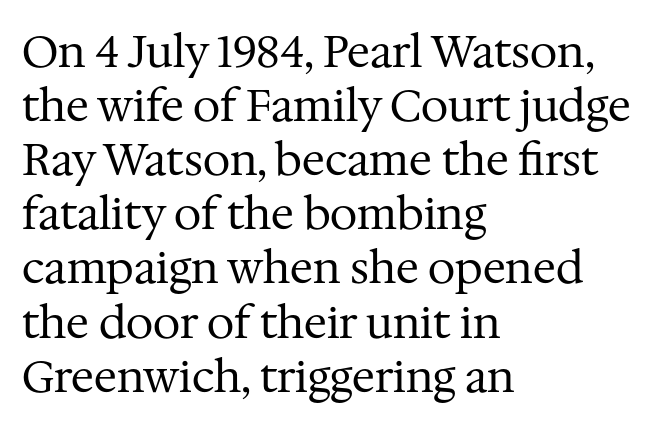
The paragraph has a hard left edge and a soft right edge. A typesetter would mark this as roman, not italic. Proportional: the letters do not fall into vertical columns. This sample uses plain, unmodified letter spacing. No letter is thick-stroked: the sample isn't bold.
